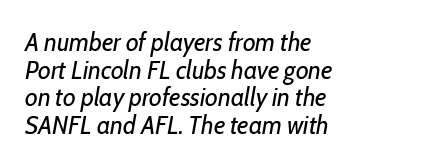
{"italic": "yes", "lean": "right", "slant_degrees": 10, "bold": "no", "underline": "no", "align": "left", "line_spacing": "tight", "line_spacing_ratio": 1.06, "letter_spacing": "normal", "letter_spacing_em": 0.0, "glyph_px": 26}
